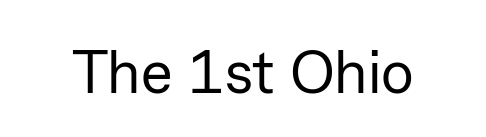
{"serif": "no", "italic": "no", "bold": "no", "weight": "regular", "width": "normal", "stroke_contrast": "low", "x_height": "medium", "monospaced": "no", "underline": "no", "letter_spacing": "normal", "letter_spacing_em": 0.0, "glyph_px": 60}
